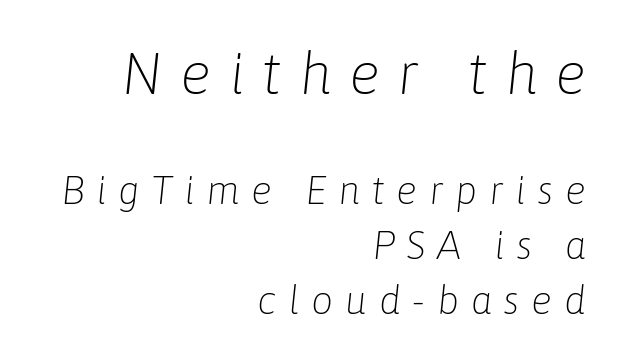
Here the glyphs are tracked loosely, breaking word shapes into spaced letters. Typeset ragged left — the right edge is the straight one. Is the stroke heavy? The answer is a plain regular-or-lighter. Nobody drew a line under any word here. Looks like regular typesetting: each glyph gets only the width it needs.
